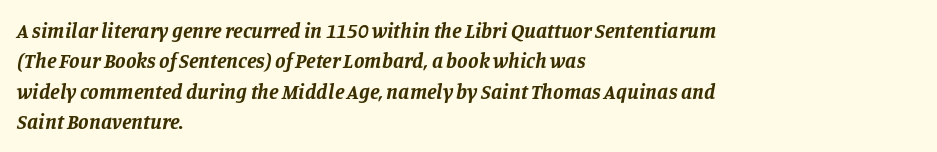
The image shows 21 px bold type, italic (leaning right); set left-aligned, normal line spacing (1.45x), normal letter spacing, not underlined.
